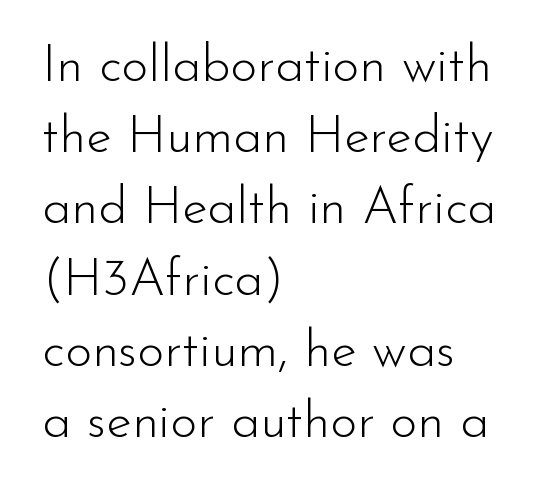
It's the straight-up-and-down kind of type. The glyphs are unaccompanied by any horizontal stroke below them. Grotesque or geometric, the face here clearly has no serifs. There is no visible air inserted between adjacent glyphs. The lines sit at an ordinary, default distance from one another.
